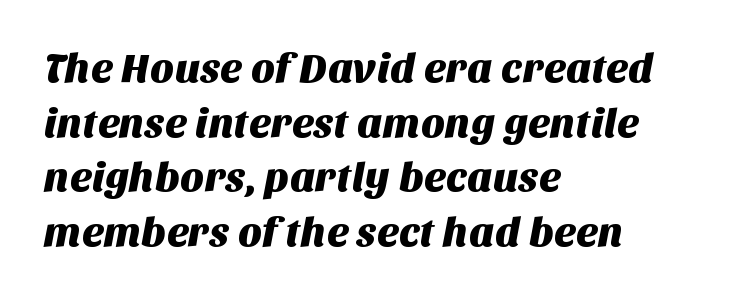
Q: Is the typeface a serif or a sans-serif typeface? A: Sans-serif.
Q: Is the text underlined? A: No.
Q: How is the paragraph aligned? A: Left-aligned.
Q: Is the spacing between letters normal or unusually wide? A: Normal.
Q: Is the spacing between lines tight, normal or loose? A: Normal.
Q: Width (condensed, normal, or wide)? A: Normal.
Q: Stroke contrast? A: Medium.
Q: x-height? A: Large.
Q: Monospaced? A: No.
